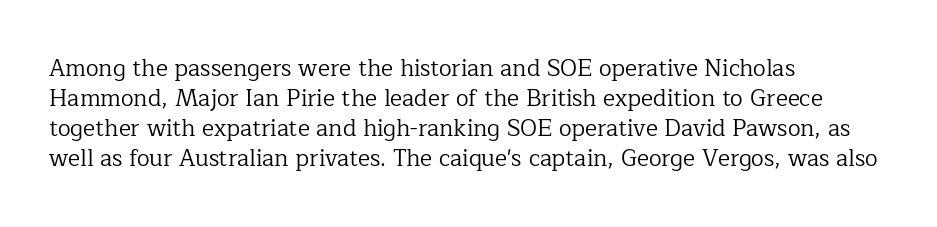
The image shows 23 px text type, upright; set left-aligned, normal line spacing (1.3x), normal letter spacing, not underlined.
